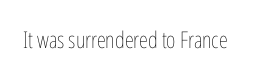
Q: Is the text bold? A: No.
Q: Is the text italic (slanted)? A: No, it is upright.
Q: Is the text underlined? A: No.
Q: Is the spacing between letters normal or unusually wide? A: Normal.
